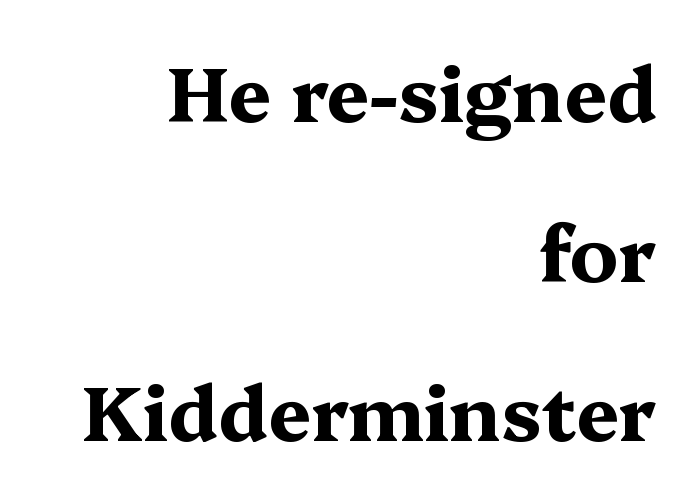
These lines stand farther apart than default settings would place them. Descenders are the only things crossing below the line. The characters display serif detailing at their extremities. No extra tracking has been applied to these lines. These lines were composed using upright roman letters.
